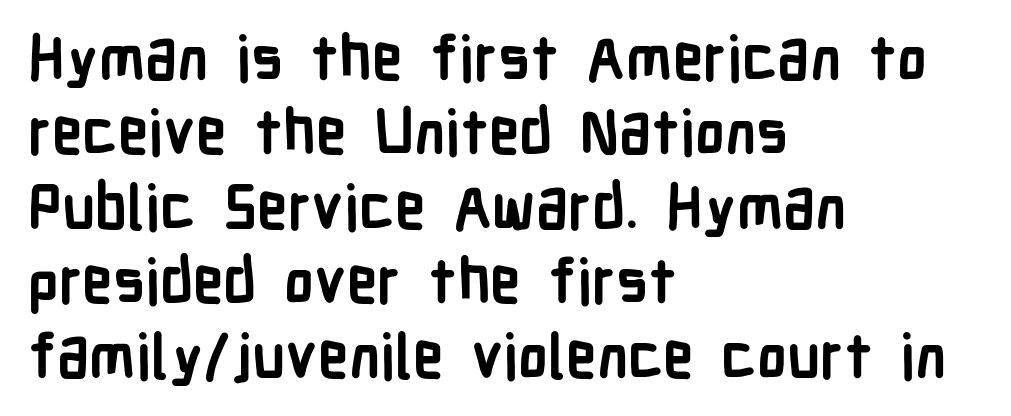
Q: Is the text bold? A: Yes.
Q: Is the text italic (slanted)? A: No, it is upright.
Q: Is the typeface a serif or a sans-serif typeface? A: Sans-serif.
Q: Is the text underlined? A: No.
Q: How is the paragraph aligned? A: Left-aligned.
Q: Is the spacing between letters normal or unusually wide? A: Normal.
Q: Width (condensed, normal, or wide)? A: Condensed.
Q: Stroke contrast? A: Low.
Q: x-height? A: Medium.
Q: Monospaced? A: No.
